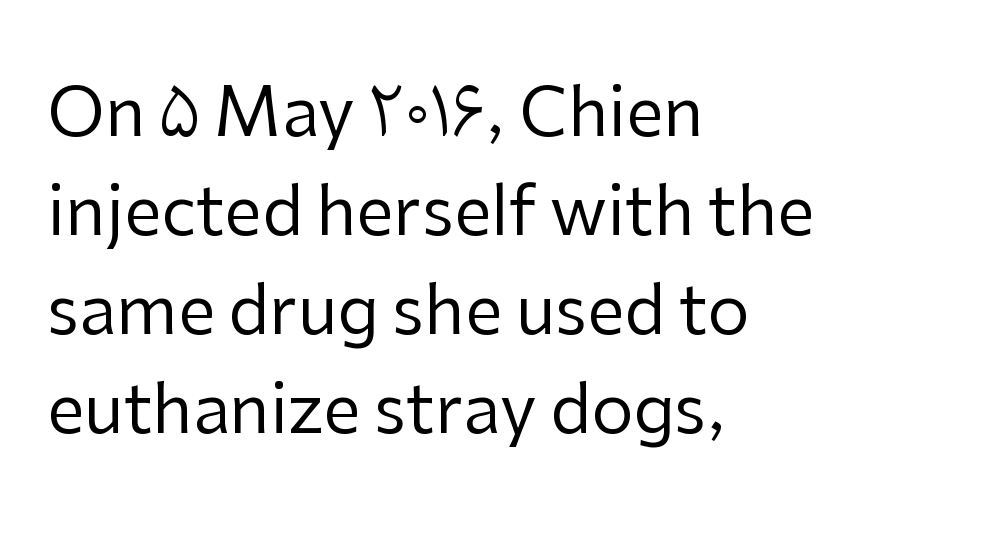
The image shows 67 px regular-weight sans-serif type, upright; set left-aligned, normal line spacing (1.48x), normal letter spacing, not underlined; low stroke contrast and a medium x-height.
